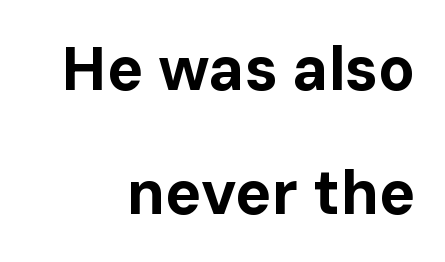
Proportional: the letters do not fall into vertical columns. The setting favours the right margin, as signatures and pull-quotes sometimes do. Leading is clearly above the norm, producing a sparse column. The letters carry no serifs — their stems end cleanly without finishing strokes.
